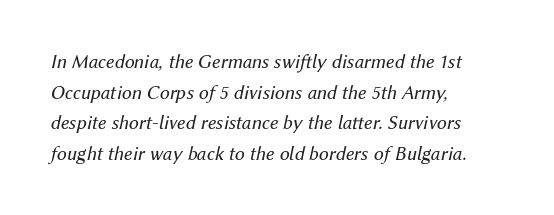
Q: Is the text bold? A: No.
Q: Is the text italic (slanted)? A: Yes, it leans right by about 12 degrees.
Q: Is the text underlined? A: No.
Q: How is the paragraph aligned? A: Left-aligned.
Q: Is the spacing between letters normal or unusually wide? A: Normal.
Q: Is the spacing between lines tight, normal or loose? A: Normal.
